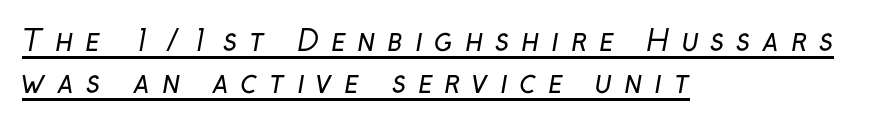
The passage shown is typed in a proportional face where columns would drift. The line texture is sparse and dotted thanks to wide tracking. One-word summary of the alignment: left. On a weight scale, this lands at 450 or below. Beneath each row of characters lies a ruled line.
